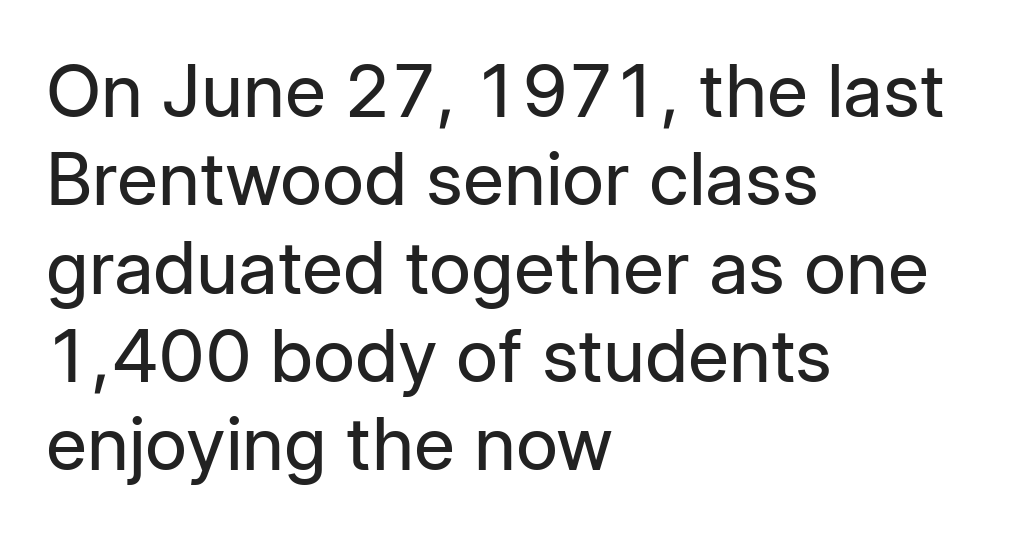
The image shows 73 px regular-weight sans-serif type, upright; set left-aligned, line spacing 1.21x, normal letter spacing, not underlined; low stroke contrast and a medium x-height.
